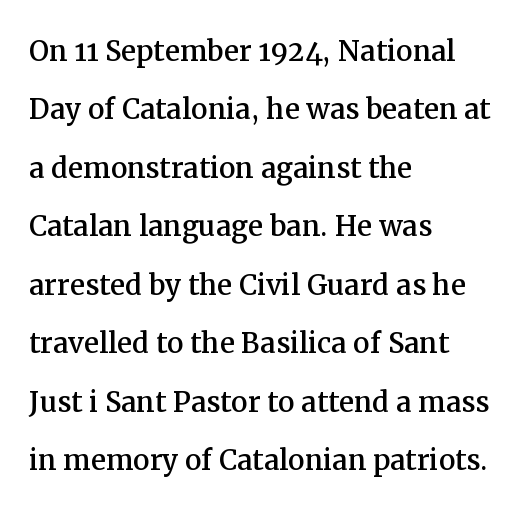
{"serif": "yes", "italic": "no", "width": "normal", "stroke_contrast": "medium", "x_height": "medium", "monospaced": "no", "underline": "no", "align": "left", "line_spacing": "normal", "line_spacing_ratio": 1.58, "letter_spacing": "normal", "letter_spacing_em": 0.0, "glyph_px": 37}
